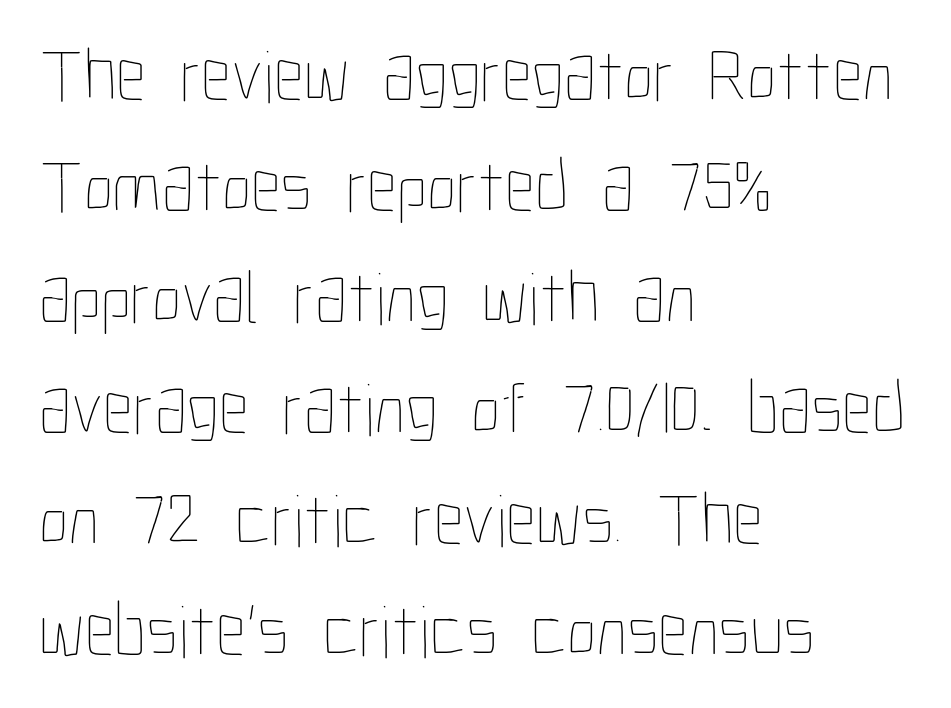
The image shows 75 px thin, condensed type, upright; set left-aligned, normal line spacing (1.48x), normal letter spacing, not underlined; low stroke contrast and a medium x-height.
